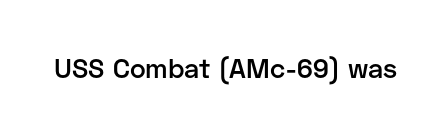
Honestly, the letter spacing is just normal — you wouldn't notice it. Only glyphs here, with clear space below each row. The typography opts for an upright posture over an oblique one. Set as a demibold, roughly 600 on the weight scale.
